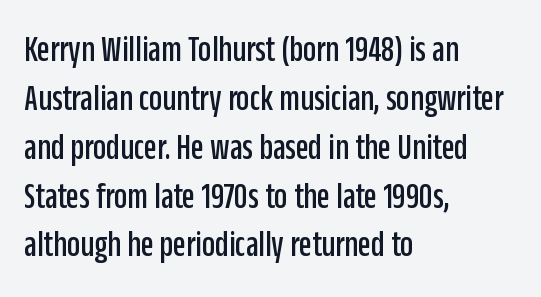
Q: Is the text italic (slanted)? A: No, it is upright.
Q: Is the typeface a serif or a sans-serif typeface? A: Sans-serif.
Q: Is the text underlined? A: No.
Q: How is the paragraph aligned? A: Left-aligned.
Q: Is the spacing between letters normal or unusually wide? A: Normal.
Q: Is the spacing between lines tight, normal or loose? A: Normal.
Q: Width (condensed, normal, or wide)? A: Condensed.
Q: Stroke contrast? A: Low.
Q: x-height? A: Large.
Q: Monospaced? A: No.
